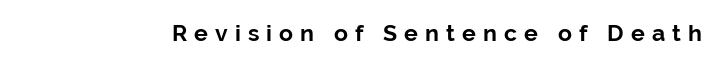
The image shows 23 px bold type, upright; set unusually wide letter spacing (+0.31 em), not underlined.
